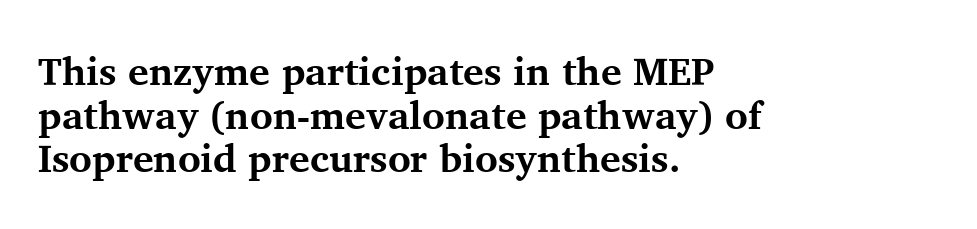
Q: Is the text bold? A: Yes.
Q: Is the text italic (slanted)? A: No, it is upright.
Q: Is the typeface a serif or a sans-serif typeface? A: Serif.
Q: Is the text underlined? A: No.
Q: How is the paragraph aligned? A: Left-aligned.
Q: Is the spacing between letters normal or unusually wide? A: Normal.
Q: Is the spacing between lines tight, normal or loose? A: Tight.
Q: Width (condensed, normal, or wide)? A: Normal.
Q: Stroke contrast? A: Medium.
Q: x-height? A: Medium.
Q: Monospaced? A: No.
